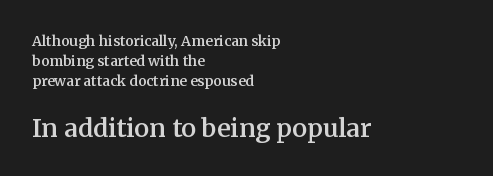
The image shows 25 px text type, upright; set left-aligned, normal line spacing (1.42x), normal letter spacing, not underlined; the second (bottom) block is 1.79x larger.
